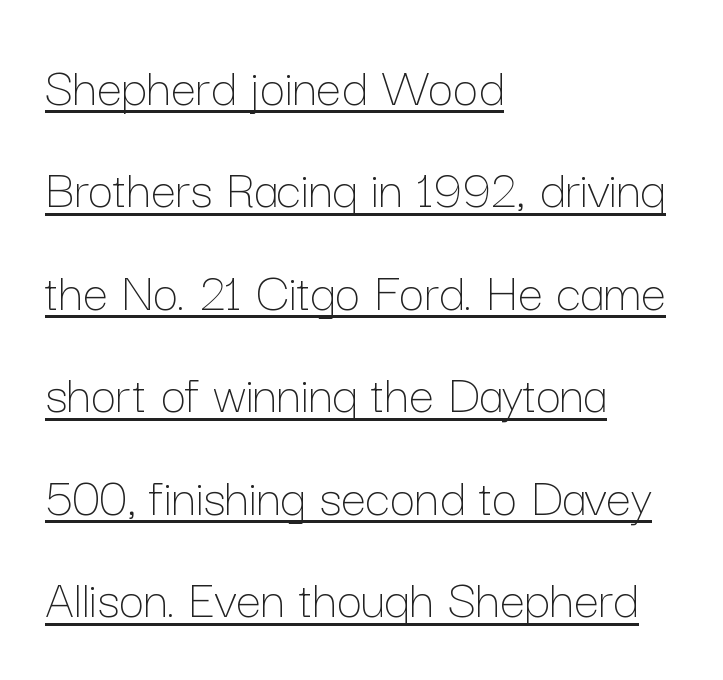
Q: Is the text bold? A: No.
Q: Is the text italic (slanted)? A: No, it is upright.
Q: Is the text underlined? A: Yes.
Q: How is the paragraph aligned? A: Left-aligned.
Q: Is the spacing between letters normal or unusually wide? A: Normal.
Q: Width (condensed, normal, or wide)? A: Normal.
Q: Stroke contrast? A: Low.
Q: x-height? A: Medium.
Q: Monospaced? A: No.
